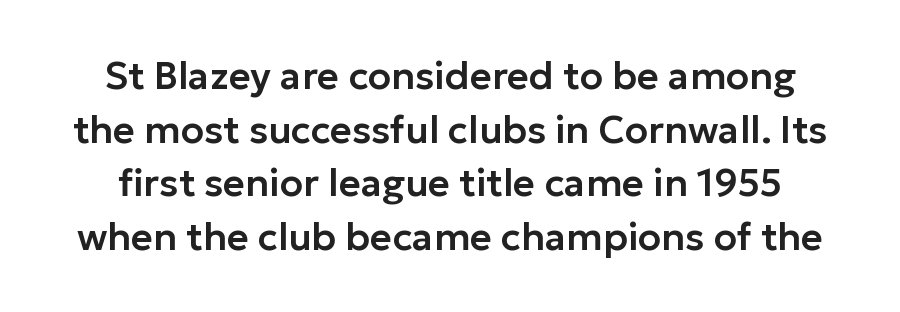
Q: Is the text italic (slanted)? A: No, it is upright.
Q: Is the typeface a serif or a sans-serif typeface? A: Sans-serif.
Q: Is the text underlined? A: No.
Q: Is the spacing between letters normal or unusually wide? A: Normal.
Q: Is the spacing between lines tight, normal or loose? A: Normal.
Q: Width (condensed, normal, or wide)? A: Normal.
Q: Stroke contrast? A: Low.
Q: x-height? A: Medium.
Q: Monospaced? A: No.
